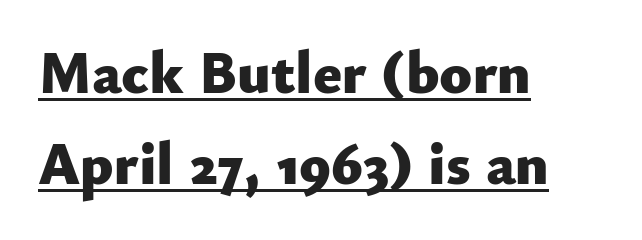
Q: Is the text bold? A: Yes.
Q: Is the text italic (slanted)? A: No, it is upright.
Q: Is the typeface a serif or a sans-serif typeface? A: Sans-serif.
Q: Is the text underlined? A: Yes.
Q: How is the paragraph aligned? A: Left-aligned.
Q: Is the spacing between letters normal or unusually wide? A: Normal.
Q: Is the spacing between lines tight, normal or loose? A: Normal.
Q: Width (condensed, normal, or wide)? A: Normal.
Q: Stroke contrast? A: Low.
Q: x-height? A: Small.
Q: Monospaced? A: No.
